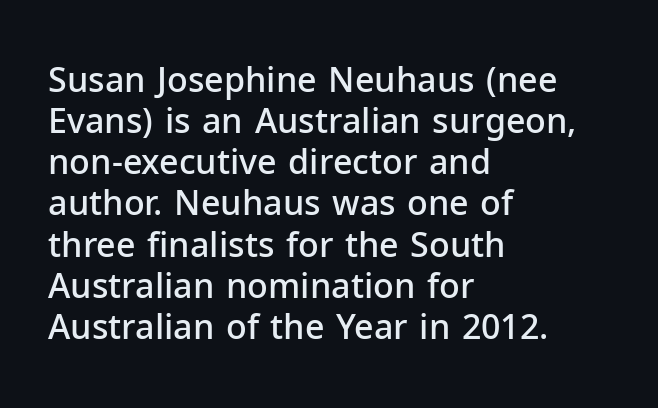
Serif or sans? Sans — the stroke terminals are bare. A clean baseline with only descenders dipping below it. These lines are rendered in a variable-pitch font. Words appear dense and cohesive because spacing is normal.
